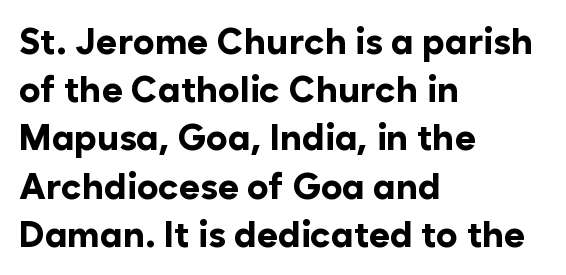
Are there feet on the stems? There aren't — it's a sans. Bold? Absolutely — the strokes are thick and heavy. In CSS terms this would be text-align: left. Quick note: interline space is typical.
